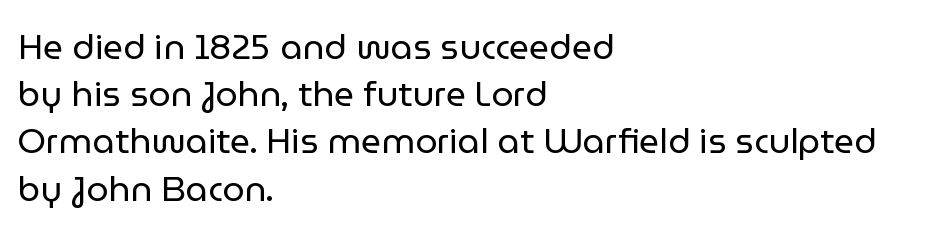
{"serif": "no", "italic": "no", "bold": "no", "weight": "regular", "width": "normal", "stroke_contrast": "low", "x_height": "medium", "monospaced": "no", "underline": "no", "align": "left", "line_spacing": "normal", "line_spacing_ratio": 1.35, "letter_spacing": "normal", "letter_spacing_em": 0.0, "glyph_px": 35}
